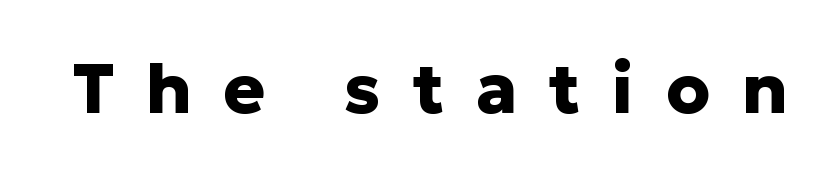
Q: Is the text bold? A: Yes.
Q: Is the text italic (slanted)? A: No, it is upright.
Q: Is the typeface a serif or a sans-serif typeface? A: Sans-serif.
Q: Is the text underlined? A: No.
Q: Is the spacing between letters normal or unusually wide? A: Unusually wide.
Q: Width (condensed, normal, or wide)? A: Normal.
Q: Stroke contrast? A: Low.
Q: x-height? A: Medium.
Q: Monospaced? A: No.
